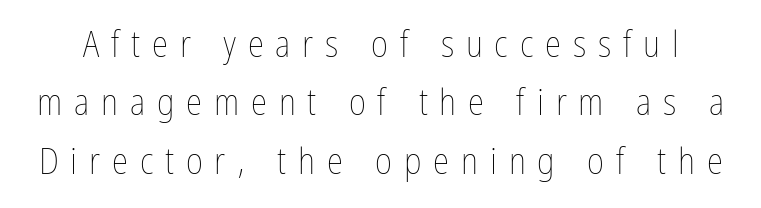
{"italic": "no", "bold": "no", "weight": "thin", "width": "condensed", "stroke_contrast": "low", "x_height": "medium", "monospaced": "no", "underline": "no", "line_spacing": "normal", "line_spacing_ratio": 1.58, "letter_spacing": "wide", "letter_spacing_em": 0.32, "glyph_px": 37}
